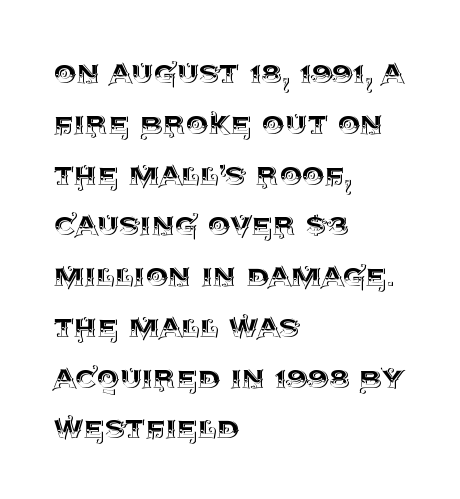
{"italic": "no", "width": "normal", "x_height": "large", "monospaced": "no", "underline": "no", "align": "left", "line_spacing": "normal", "line_spacing_ratio": 1.41, "letter_spacing": "normal", "letter_spacing_em": 0.0, "glyph_px": 36}
